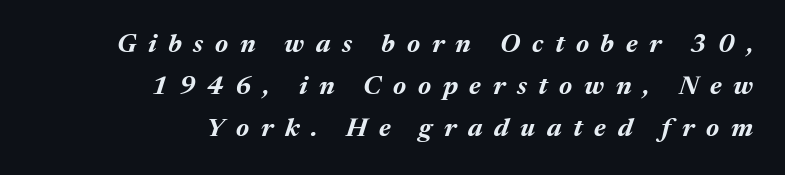
Q: Is the text bold? A: Yes.
Q: Is the text italic (slanted)? A: Yes, it leans right by about 17 degrees.
Q: Is the text underlined? A: No.
Q: How is the paragraph aligned? A: Right-aligned.
Q: Is the spacing between letters normal or unusually wide? A: Unusually wide.
Q: Is the spacing between lines tight, normal or loose? A: Normal.
